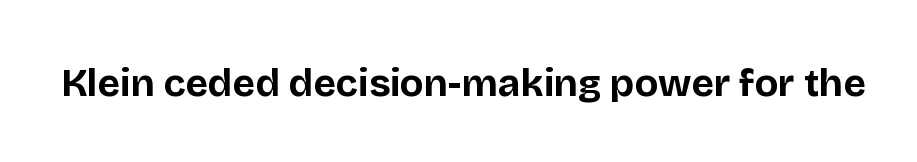
The image shows 39 px bold sans-serif type, upright; set normal letter spacing, not underlined; low stroke contrast and a large x-height.
